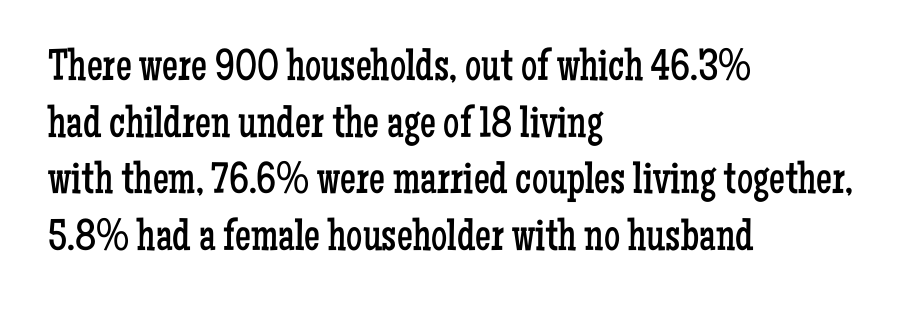
{"serif": "yes", "italic": "no", "bold": "no", "weight": "regular", "width": "condensed", "stroke_contrast": "low", "x_height": "medium", "monospaced": "no", "underline": "no", "align": "left", "line_spacing": "normal", "line_spacing_ratio": 1.26, "letter_spacing": "normal", "letter_spacing_em": 0.0, "glyph_px": 45}
